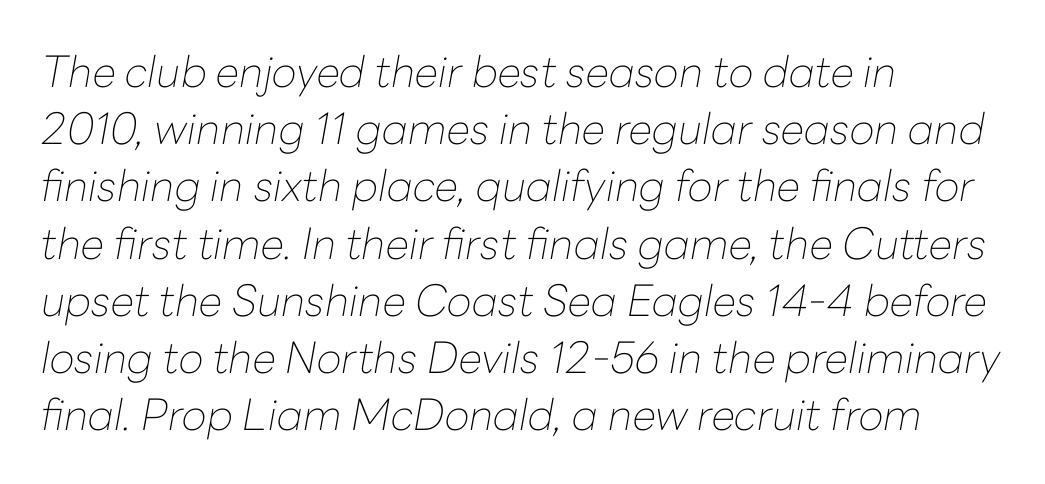
Q: Is the text bold? A: No.
Q: Is the text italic (slanted)? A: Yes, it leans right by about 10 degrees.
Q: Is the text underlined? A: No.
Q: How is the paragraph aligned? A: Left-aligned.
Q: Is the spacing between letters normal or unusually wide? A: Normal.
Q: Is the spacing between lines tight, normal or loose? A: Normal.
Q: Width (condensed, normal, or wide)? A: Normal.
Q: Stroke contrast? A: Low.
Q: x-height? A: Medium.
Q: Monospaced? A: No.
